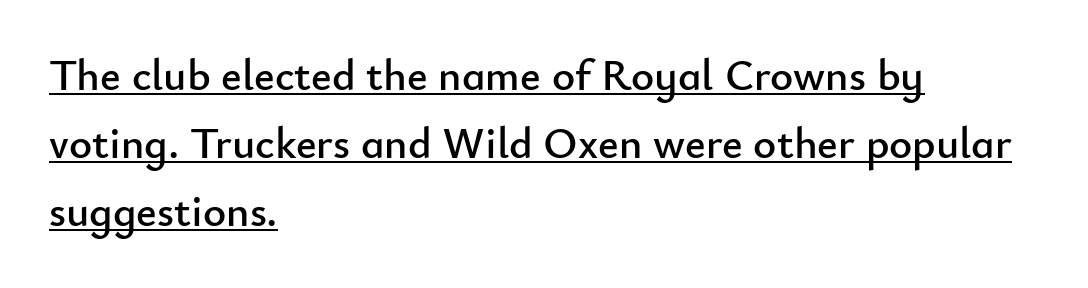
The image shows 44 px sans-serif type, upright; set left-aligned, normal line spacing (1.54x), normal letter spacing, underlined; low stroke contrast and a small x-height.
